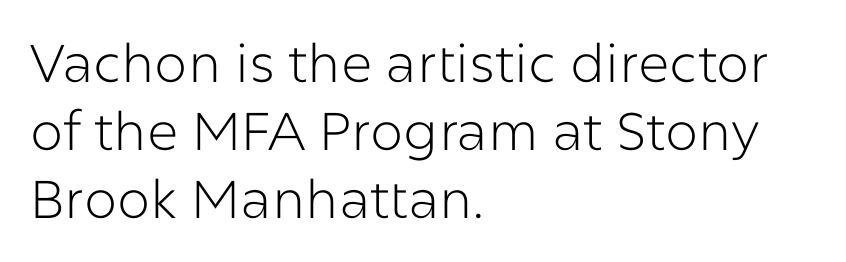
{"serif": "no", "italic": "no", "bold": "no", "weight": "light", "width": "normal", "stroke_contrast": "low", "x_height": "medium", "monospaced": "no", "underline": "no", "align": "left", "line_spacing": "normal", "line_spacing_ratio": 1.28, "letter_spacing": "normal", "letter_spacing_em": 0.0, "glyph_px": 53}
